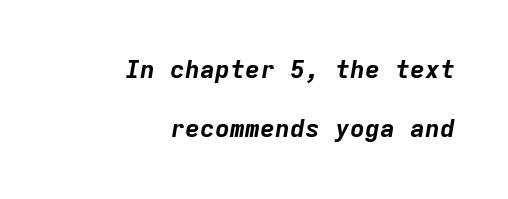
{"italic": "yes", "lean": "right", "slant_degrees": 9, "bold": "yes", "underline": "no", "align": "right", "line_spacing": "loose", "line_spacing_ratio": 2.38, "letter_spacing": "normal", "letter_spacing_em": 0.0, "glyph_px": 25}
